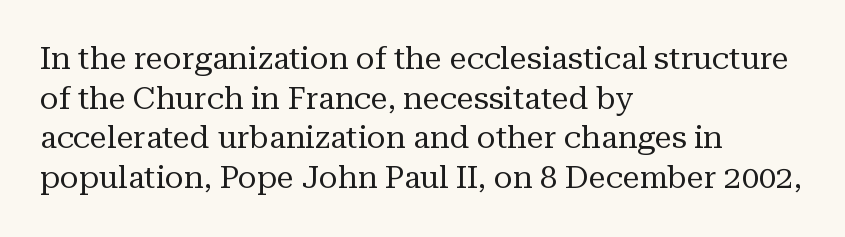
In terms of letterspacing, this is plain default setting. Note the varied advance widths — an 'i' is clearly narrower than an 'm'. When letters stand straight like this, we call the style roman or upright. Regarding serifs, this sample has them. The words here are not underlined.
